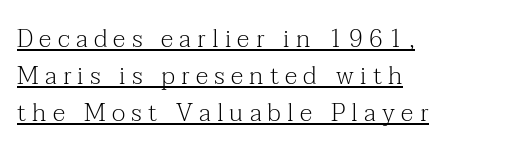
{"italic": "no", "bold": "no", "underline": "yes", "align": "left", "line_spacing": "normal", "line_spacing_ratio": 1.48, "letter_spacing": "wide", "letter_spacing_em": 0.25, "glyph_px": 25}
